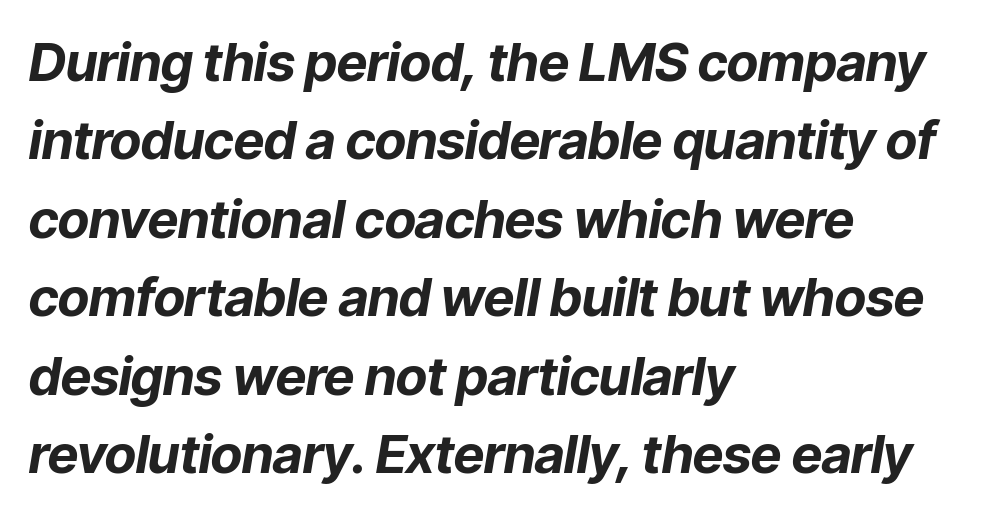
Caption: multi-line text, flush left, ragged right. Letters rest on an invisible, unmarked baseline. What's the leading like? Ordinary, nothing unusual. Observe the ordinary spacing: letters are neighbours, not strangers. The lettering tilts uniformly, giving the passage an italic look.
